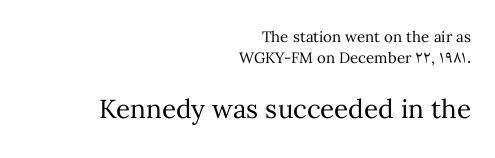
The image shows 26 px text type, upright; set right-aligned, normal line spacing (1.43x), normal letter spacing, not underlined; the second (bottom) block is 1.73x larger.
